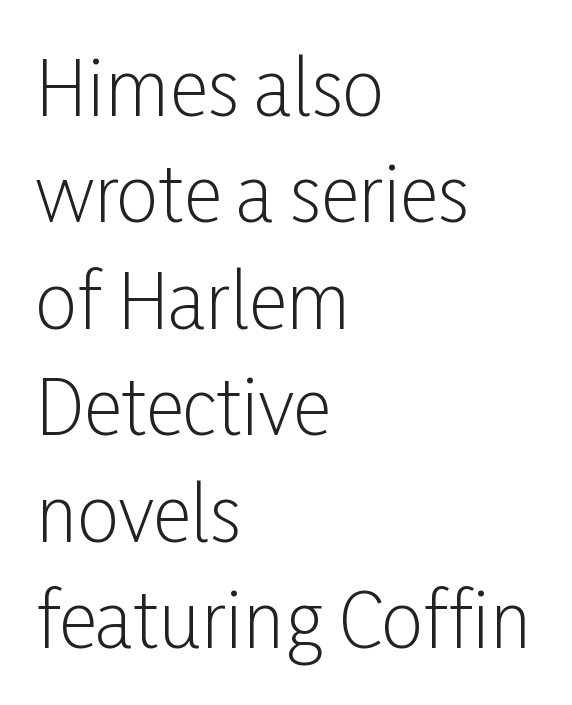
Q: Is the text bold? A: No.
Q: Is the text italic (slanted)? A: No, it is upright.
Q: Is the typeface a serif or a sans-serif typeface? A: Sans-serif.
Q: Is the text underlined? A: No.
Q: How is the paragraph aligned? A: Left-aligned.
Q: Is the spacing between letters normal or unusually wide? A: Normal.
Q: Is the spacing between lines tight, normal or loose? A: Normal.
Q: Width (condensed, normal, or wide)? A: Condensed.
Q: Stroke contrast? A: Low.
Q: x-height? A: Medium.
Q: Monospaced? A: No.
